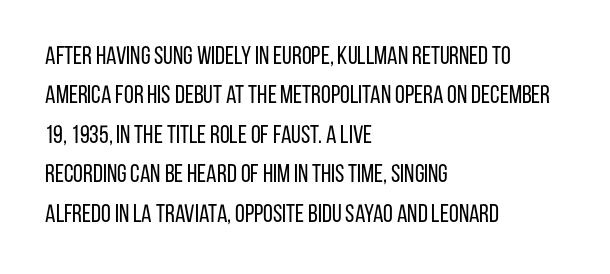
The image shows 25 px text type, upright; set left-aligned, normal line spacing (1.58x), normal letter spacing, not underlined.
